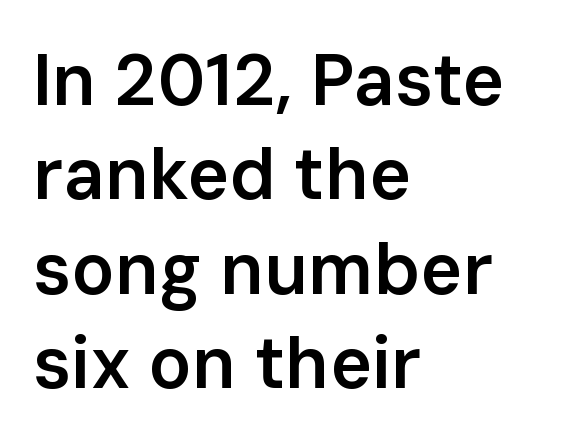
Q: Is the text bold? A: Semi-bold.
Q: Is the text italic (slanted)? A: No, it is upright.
Q: Is the typeface a serif or a sans-serif typeface? A: Sans-serif.
Q: Is the text underlined? A: No.
Q: How is the paragraph aligned? A: Left-aligned.
Q: Is the spacing between letters normal or unusually wide? A: Normal.
Q: Is the spacing between lines tight, normal or loose? A: Normal.
Q: Width (condensed, normal, or wide)? A: Normal.
Q: Stroke contrast? A: Low.
Q: x-height? A: Medium.
Q: Monospaced? A: No.
